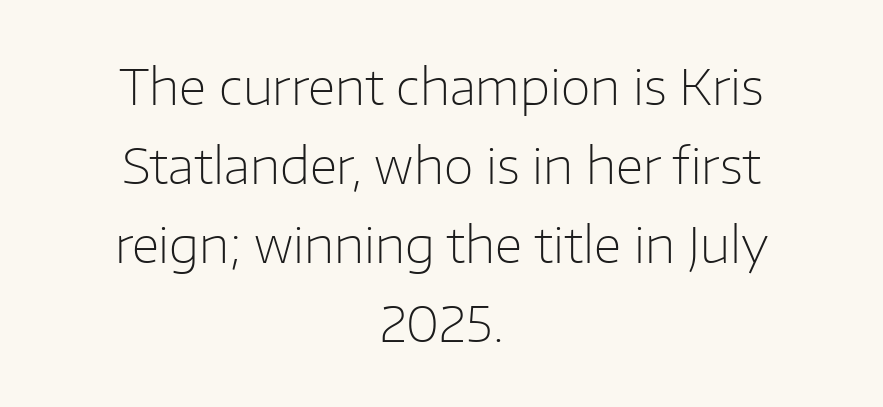
{"serif": "no", "italic": "no", "bold": "no", "weight": "light", "width": "normal", "stroke_contrast": "low", "x_height": "medium", "monospaced": "no", "underline": "no", "align": "center", "line_spacing": "normal", "line_spacing_ratio": 1.61, "letter_spacing": "normal", "letter_spacing_em": 0.0, "glyph_px": 49}
